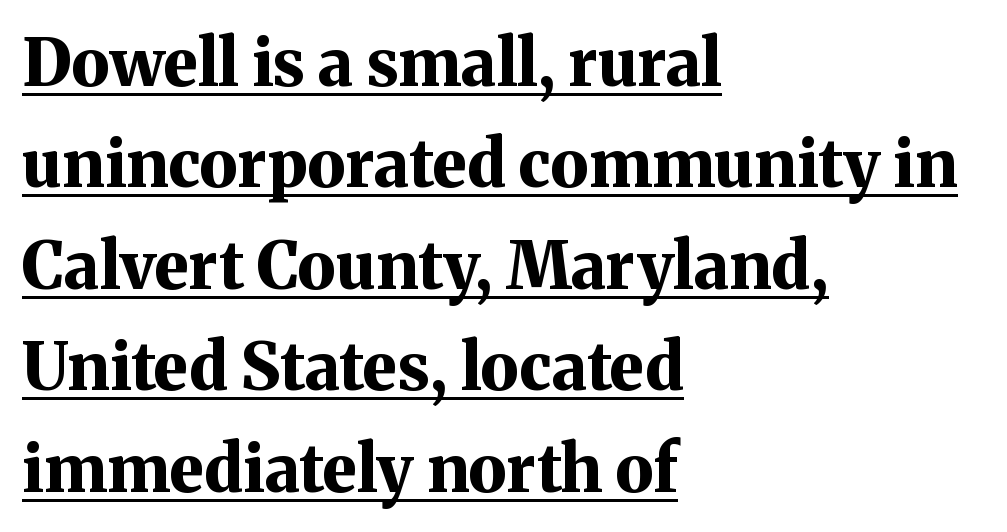
{"serif": "yes", "italic": "no", "bold": "yes", "weight": "bold", "width": "normal", "stroke_contrast": "medium", "x_height": "medium", "monospaced": "no", "underline": "yes", "align": "left", "line_spacing": "normal", "line_spacing_ratio": 1.56, "letter_spacing": "normal", "letter_spacing_em": 0.0, "glyph_px": 65}
